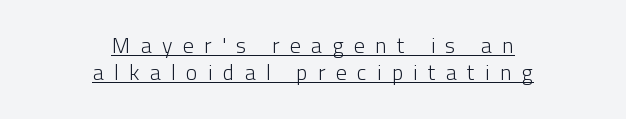
The image shows 22 px text type, upright; set centered, line spacing 1.24x, unusually wide letter spacing (+0.47 em), underlined.
